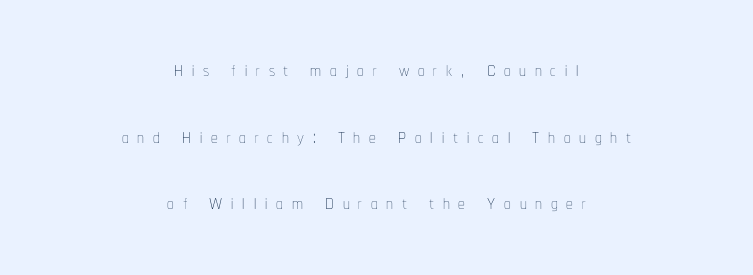
The image shows 27 px text type, upright; set centered, loose line spacing (2.47x), unusually wide letter spacing (+0.32 em), not underlined.
